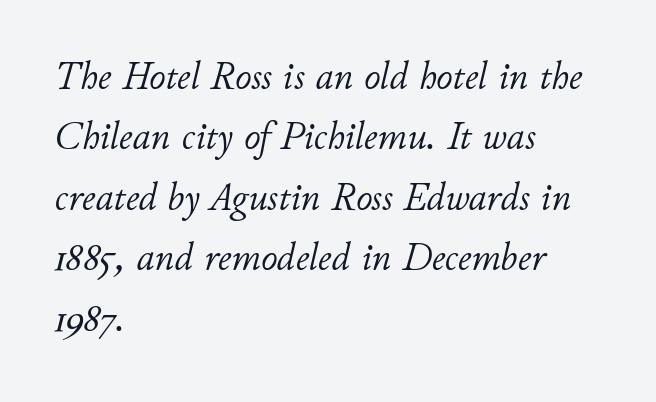
{"italic": "yes", "lean": "right", "slant_degrees": 11, "bold": "no", "weight": "light", "width": "normal", "stroke_contrast": "low", "x_height": "small", "monospaced": "no", "underline": "no", "align": "left", "line_spacing": "normal", "line_spacing_ratio": 1.51, "letter_spacing": "normal", "letter_spacing_em": 0.0, "glyph_px": 40}
